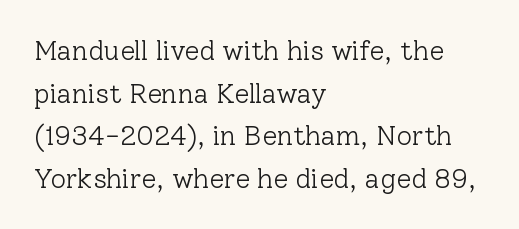
The ragged edge is on the right, which tells us the setting is flush left. Vertical strokes here are truly vertical. Heaviness? Minimal to ordinary, like unemphasized prose. Lines of text with bare space underneath.
